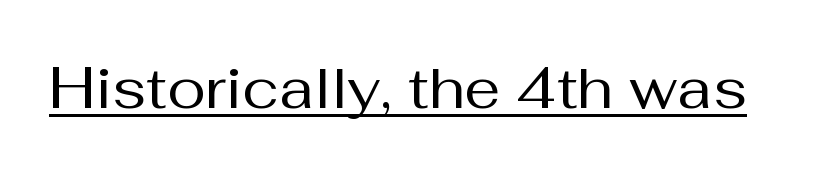
The image shows 58 px regular-weight sans-serif type, upright; set normal letter spacing, underlined; medium stroke contrast and a medium x-height.
